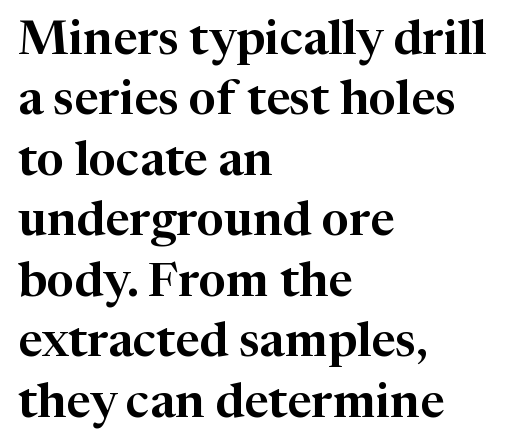
The zone under the glyphs is completely vacant. Serif or sans? Serif — the stroke terminals have little feet. A typesetter would call this proportional, since set widths differ per character. Whoever set this chose a conventional vertical rhythm.
